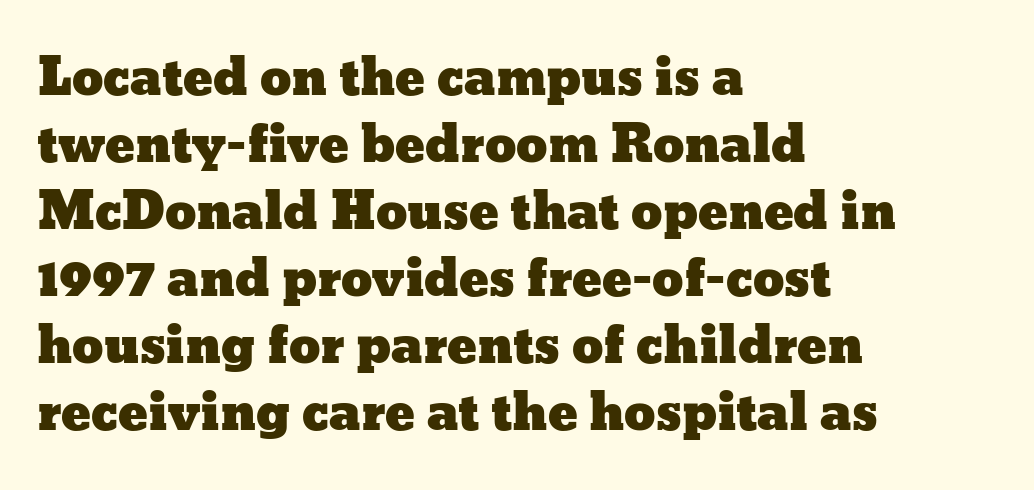
Q: Is the text italic (slanted)? A: No, it is upright.
Q: Is the text underlined? A: No.
Q: How is the paragraph aligned? A: Left-aligned.
Q: Is the spacing between letters normal or unusually wide? A: Normal.
Q: Is the spacing between lines tight, normal or loose? A: Normal.
Q: Width (condensed, normal, or wide)? A: Wide.
Q: Stroke contrast? A: Low.
Q: x-height? A: Medium.
Q: Monospaced? A: No.
